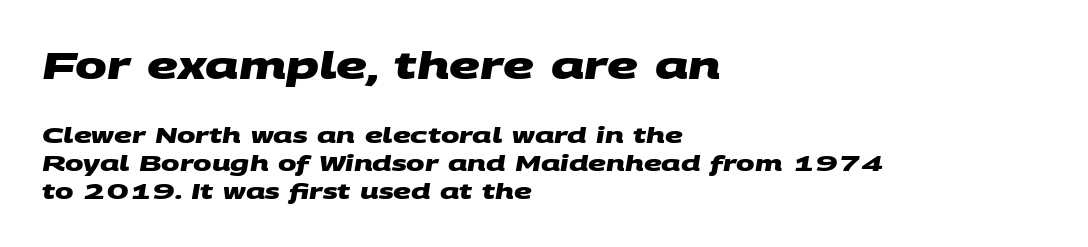
Glance below the letters and you will spot only blank space. This layout puts the oversized block above and the modest block below. Short and long lines alike share a common starting point at left. The passage shown is typed in a proportional face where columns would drift. The rows are spaced the way most documents space them.
